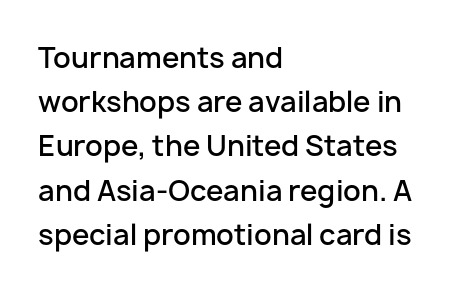
The gap between lines stays unmarked. The lines sit at an ordinary, default distance from one another. The letters stand straight up with perfectly vertical stems. Weight: semibold (demi). Does the type have serifs? No, each stem ends abruptly. Note the varied advance widths — an 'i' is clearly narrower than an 'm'.
